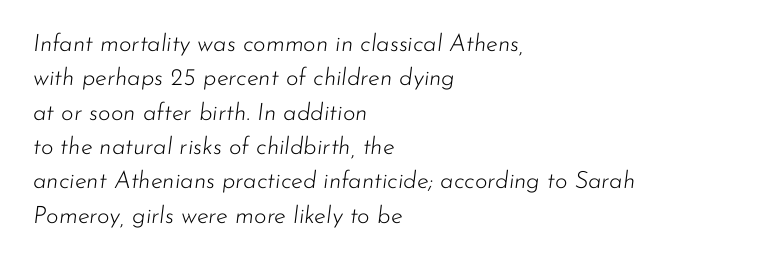
Q: Is the text bold? A: No.
Q: Is the text italic (slanted)? A: Yes, it leans right by about 7 degrees.
Q: Is the text underlined? A: No.
Q: How is the paragraph aligned? A: Left-aligned.
Q: Is the spacing between letters normal or unusually wide? A: Normal.
Q: Is the spacing between lines tight, normal or loose? A: Normal.
